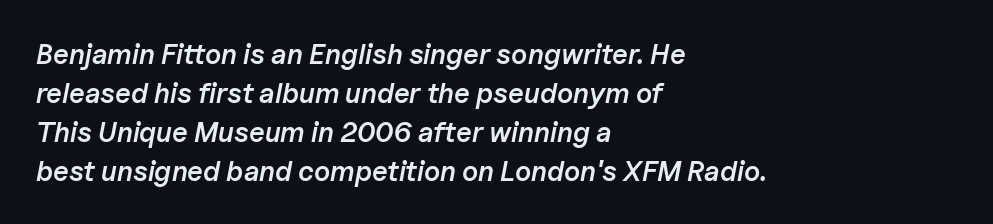
The image shows 28 px semibold type, italic (leaning right); set left-aligned, normal line spacing (1.39x), normal letter spacing, not underlined; low stroke contrast and a medium x-height.
